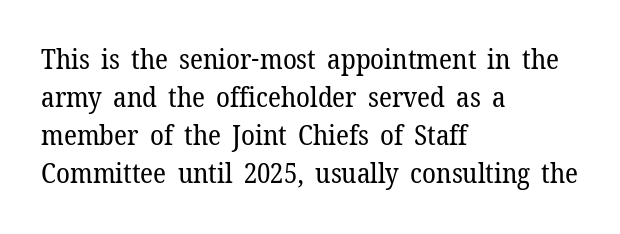
Q: Is the text bold? A: No.
Q: Is the text italic (slanted)? A: No, it is upright.
Q: Is the typeface a serif or a sans-serif typeface? A: Serif.
Q: Is the text underlined? A: No.
Q: How is the paragraph aligned? A: Left-aligned.
Q: Is the spacing between letters normal or unusually wide? A: Normal.
Q: Is the spacing between lines tight, normal or loose? A: Normal.
Q: Width (condensed, normal, or wide)? A: Normal.
Q: Stroke contrast? A: Low.
Q: x-height? A: Medium.
Q: Monospaced? A: No.
